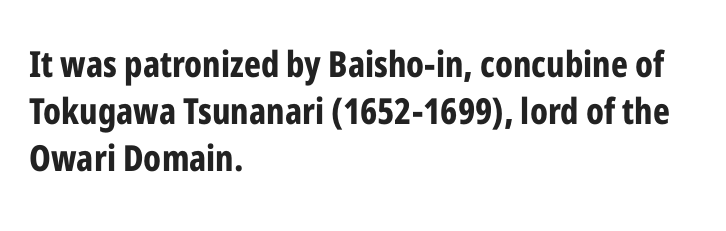
The image shows 36 px bold, condensed sans-serif type, upright; set left-aligned, normal line spacing (1.3x), normal letter spacing, not underlined; low stroke contrast and a medium x-height.
